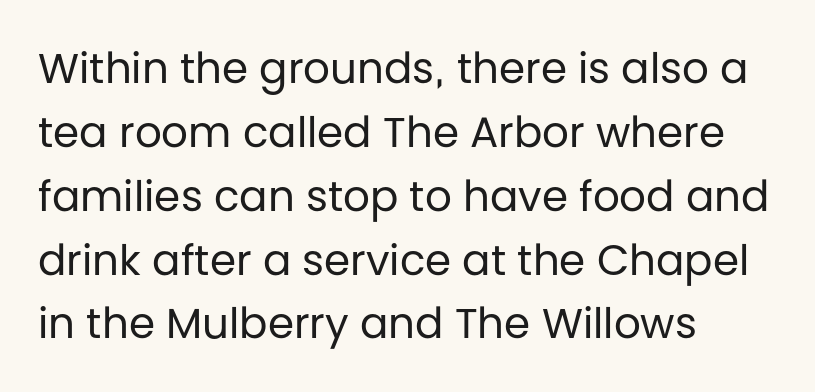
{"serif": "no", "italic": "no", "bold": "no", "weight": "regular", "width": "normal", "stroke_contrast": "low", "x_height": "large", "monospaced": "no", "underline": "no", "align": "left", "line_spacing": "normal", "line_spacing_ratio": 1.52, "letter_spacing": "normal", "letter_spacing_em": 0.0, "glyph_px": 42}
